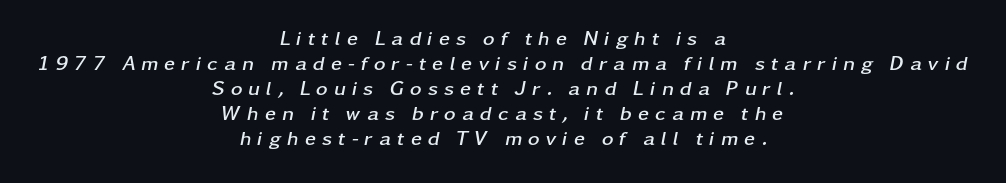
It's the slanting kind of type. In CSS terms this would be text-align: center. Observe the wide spacing: letters keep a clear distance from each other. Set as a true bold cut, around the 700 mark. Honestly, the row spacing looks completely unremarkable. Glance below the letters and you will spot only blank space.
